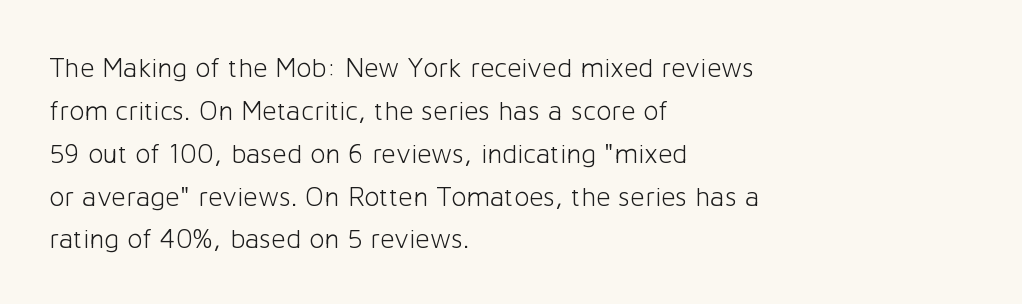
Q: Is the text bold? A: No.
Q: Is the text italic (slanted)? A: No, it is upright.
Q: Is the typeface a serif or a sans-serif typeface? A: Sans-serif.
Q: Is the text underlined? A: No.
Q: How is the paragraph aligned? A: Left-aligned.
Q: Is the spacing between letters normal or unusually wide? A: Normal.
Q: Is the spacing between lines tight, normal or loose? A: Normal.
Q: Width (condensed, normal, or wide)? A: Normal.
Q: Stroke contrast? A: Low.
Q: x-height? A: Medium.
Q: Monospaced? A: No.
